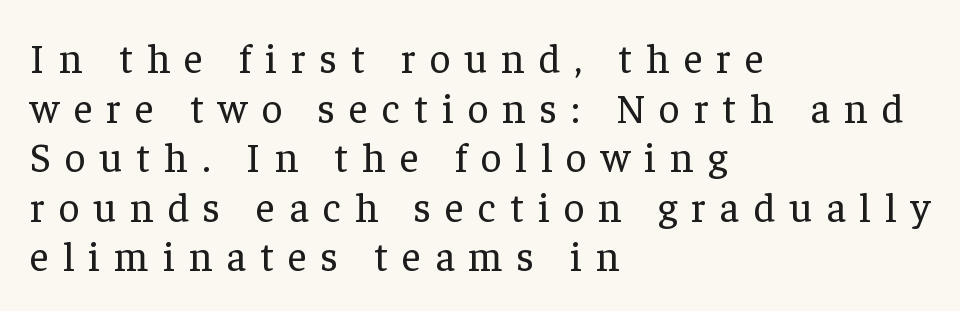
The image shows 41 px regular-weight serif type, upright; set left-aligned, line spacing 1.21x, unusually wide letter spacing (+0.34 em), not underlined; low stroke contrast and a medium x-height.
